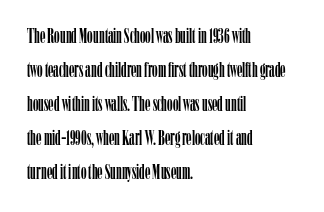
{"italic": "no", "underline": "no", "align": "left", "line_spacing": "normal", "line_spacing_ratio": 1.55, "letter_spacing": "normal", "letter_spacing_em": 0.0, "glyph_px": 22}
